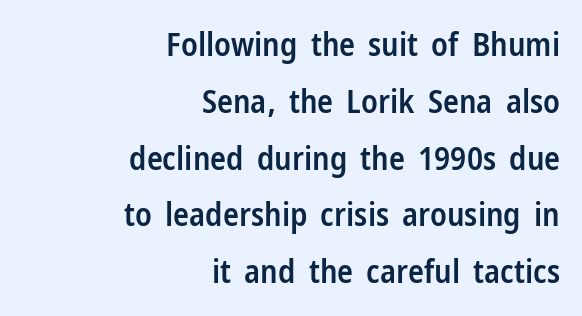
The image shows 33 px semibold, condensed sans-serif type, upright; set right-aligned, line spacing 1.72x, normal letter spacing, not underlined; low stroke contrast and a medium x-height.
